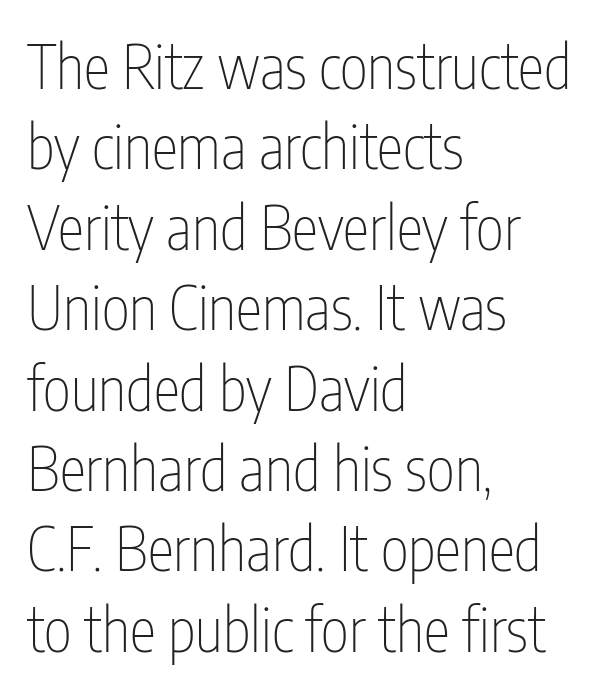
You could call the tracking neutral — neither tight nor loose. Each letter keeps its own natural width here, so spacing adapts to shape. Leading: standard. The setting favours the left margin, as ordinary paragraphs usually do. Unbolded letterforms with no extra heft.
